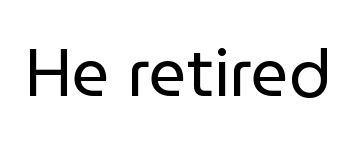
{"serif": "no", "italic": "no", "bold": "no", "weight": "regular", "width": "normal", "stroke_contrast": "low", "x_height": "medium", "monospaced": "no", "underline": "no", "letter_spacing": "normal", "letter_spacing_em": 0.0, "glyph_px": 66}
